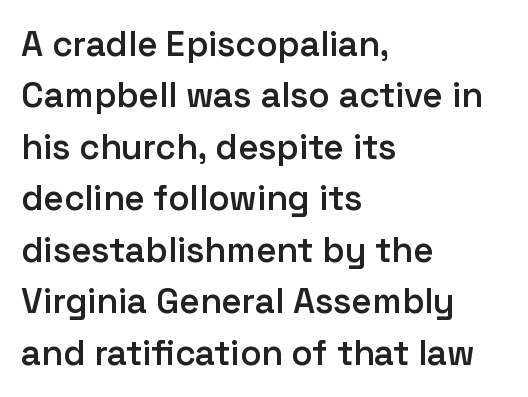
{"serif": "no", "italic": "no", "bold": "semi", "weight": "semibold", "width": "normal", "stroke_contrast": "low", "x_height": "medium", "monospaced": "no", "underline": "no", "align": "left", "line_spacing": "normal", "line_spacing_ratio": 1.47, "letter_spacing": "normal", "letter_spacing_em": 0.0, "glyph_px": 35}
